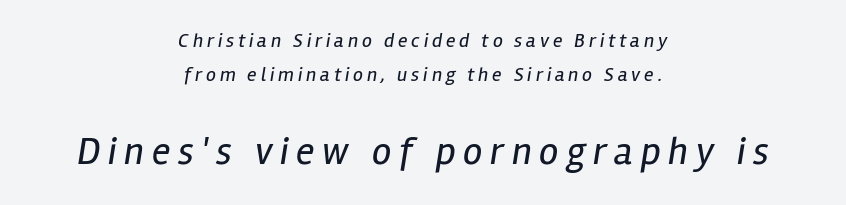
The image shows 39 px regular-weight, condensed type, italic (leaning right); set centered, normal line spacing (1.7x), not underlined; the second (bottom) block is 1.95x larger; low stroke contrast and a medium x-height.
